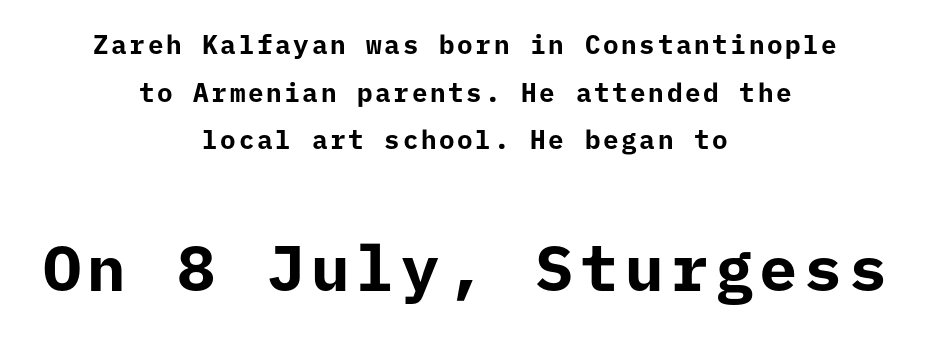
{"serif": "no", "italic": "no", "bold": "yes", "weight": "bold", "width": "normal", "stroke_contrast": "low", "x_height": "medium", "underline": "no", "align": "center", "line_spacing_ratio": 1.83, "larger_block": "second", "size_ratio": 2.46, "glyph_px": 64}
